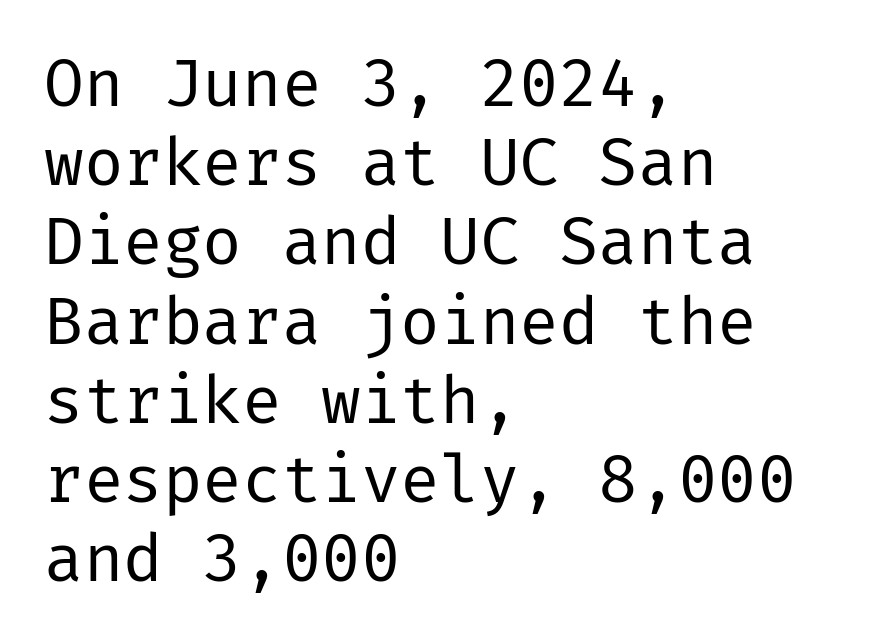
The image shows 66 px regular-weight sans-serif type, upright; set left-aligned, line spacing 1.2x, normal letter spacing, not underlined; low stroke contrast and a medium x-height.
